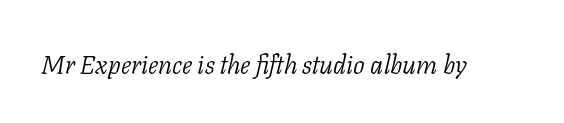
{"italic": "yes", "lean": "right", "slant_degrees": 11, "bold": "no", "underline": "no", "letter_spacing": "normal", "letter_spacing_em": 0.0, "glyph_px": 26}
